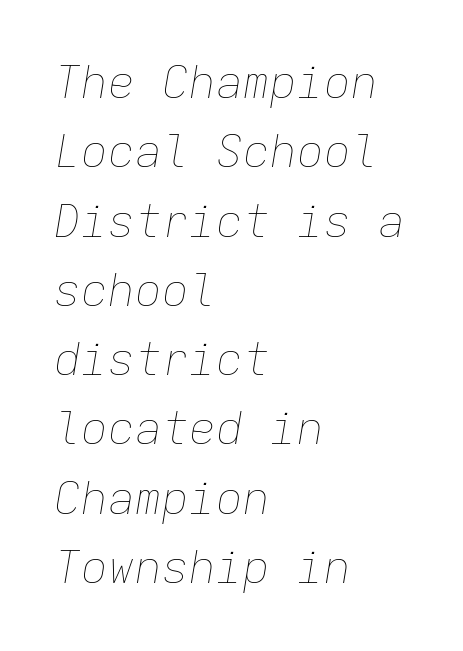
Q: Is the text bold? A: No.
Q: Is the text italic (slanted)? A: Yes, it leans right by about 9 degrees.
Q: Is the text underlined? A: No.
Q: How is the paragraph aligned? A: Left-aligned.
Q: Is the spacing between letters normal or unusually wide? A: Normal.
Q: Is the spacing between lines tight, normal or loose? A: Normal.
Q: Width (condensed, normal, or wide)? A: Normal.
Q: Stroke contrast? A: Low.
Q: x-height? A: Medium.
Q: Monospaced? A: Yes.
